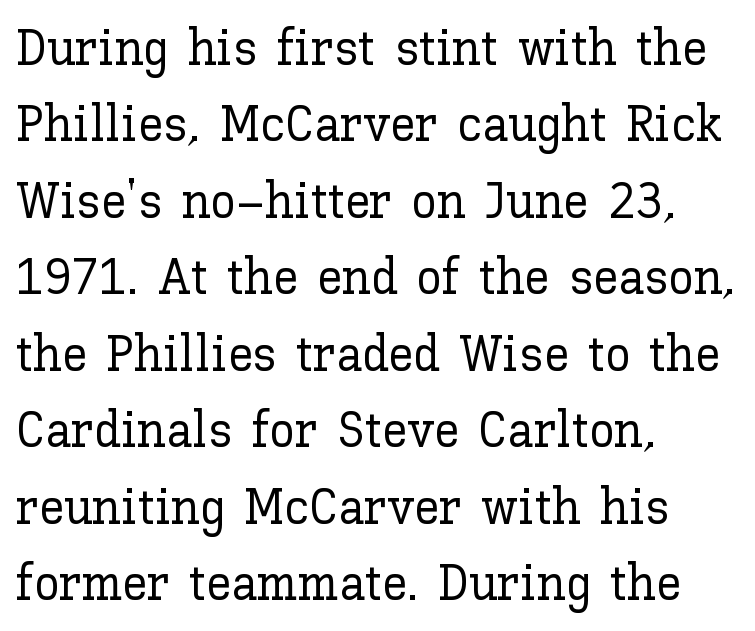
Here the designer chose a conventional face with non-uniform glyph widths. The strip under each line holds only bare page. A student would call this left alignment; a typographer would say flush left, rag right. Line spacing here is normal. The letterforms sit shoulder to shoulder at normal distance.
